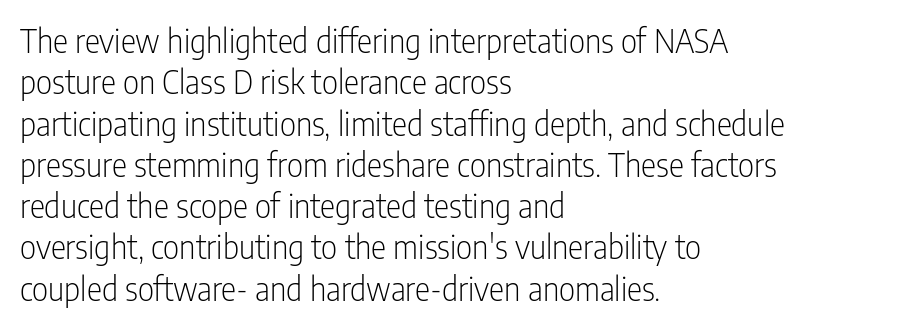
Designer's note — italics off, roman on. Clear beneath every line of the passage. You could not count columns in this text — the font is proportionally spaced. Letter spacing: default. The text block is weighted toward the left margin, trailing off unevenly rightward.
